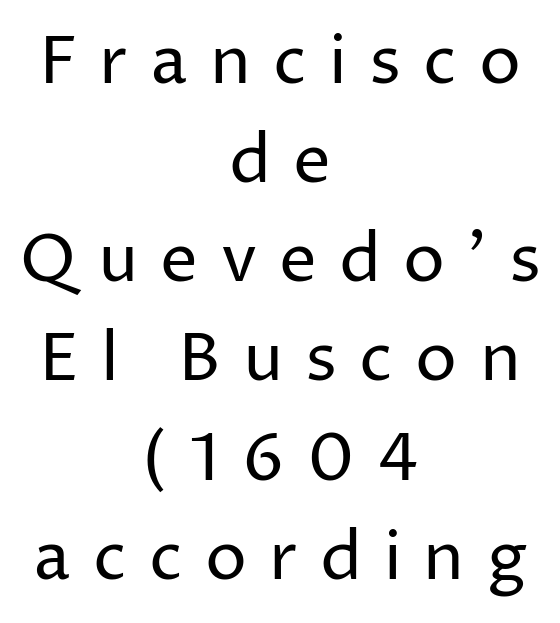
Q: Is the text bold? A: No.
Q: Is the text italic (slanted)? A: No, it is upright.
Q: Is the typeface a serif or a sans-serif typeface? A: Sans-serif.
Q: Is the text underlined? A: No.
Q: How is the paragraph aligned? A: Centered.
Q: Is the spacing between letters normal or unusually wide? A: Unusually wide.
Q: Is the spacing between lines tight, normal or loose? A: Normal.
Q: Width (condensed, normal, or wide)? A: Normal.
Q: Stroke contrast? A: Low.
Q: x-height? A: Medium.
Q: Monospaced? A: No.
